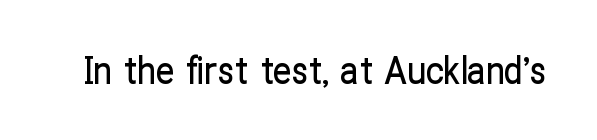
The letters sit at their default tracking, neither squeezed nor spread. The specimen reads as upright at a glance. Proportional: the letters do not fall into vertical columns. Each row of text sits above clean, open space.
